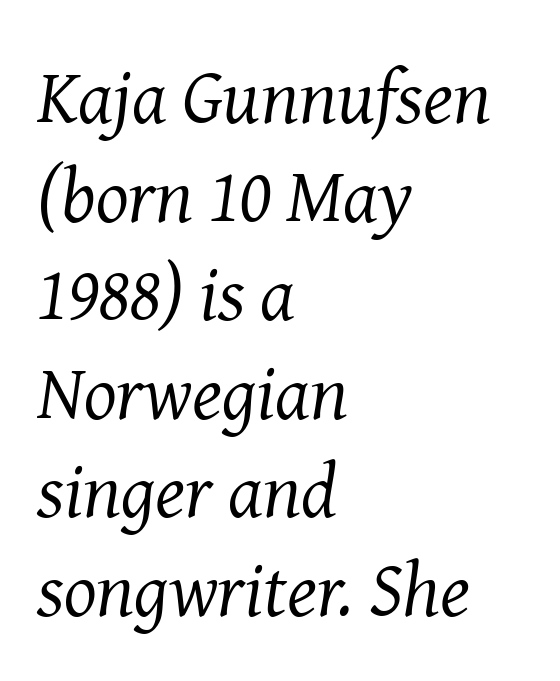
{"serif": "yes", "italic": "yes", "lean": "right", "slant_degrees": 8, "bold": "no", "weight": "regular", "width": "normal", "stroke_contrast": "medium", "x_height": "medium", "monospaced": "no", "underline": "no", "align": "left", "line_spacing": "normal", "line_spacing_ratio": 1.28, "letter_spacing": "normal", "letter_spacing_em": 0.0, "glyph_px": 77}
